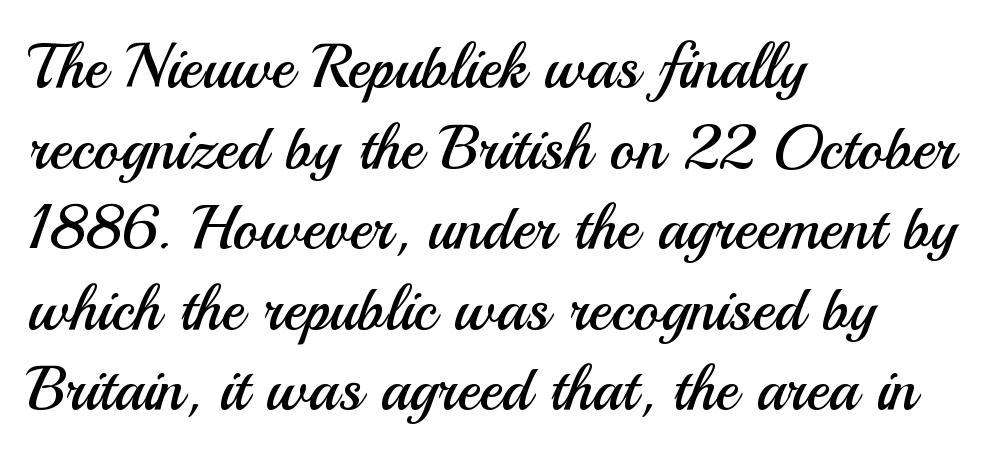
The image shows 62 px regular-weight sans-serif type; set left-aligned, normal line spacing (1.3x), normal letter spacing, not underlined; medium stroke contrast and a small x-height.
